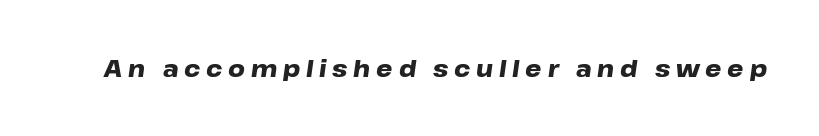
Every letter is thick-stroked: bold, no question. Yep, that's italic — everything's leaning. The string is rendered with underlining switched off. Glyph-to-glyph distance is far greater than everyday printed text.
